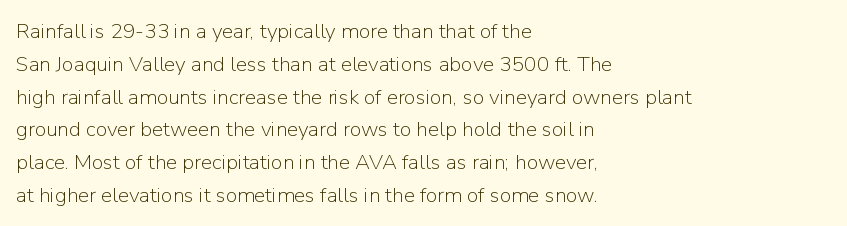
The image shows 21 px text type, upright; set left-aligned, normal line spacing (1.56x), normal letter spacing, not underlined.
